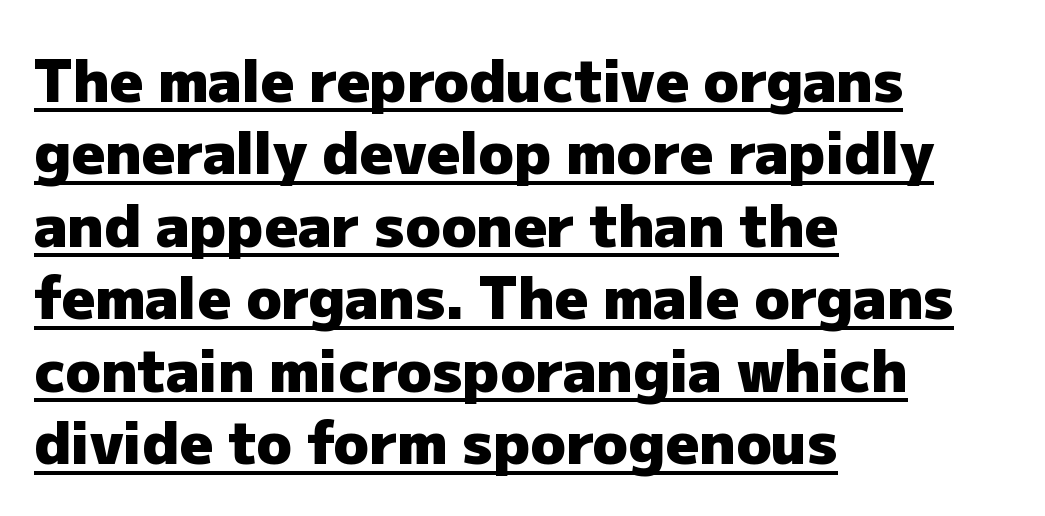
The sample has been set heavy, in full bold. Is this a fixed-width face? No — the glyphs have proportional, varying widths. If you measured baseline to baseline, you'd find a middling distance. The glyphs are accompanied by a horizontal stroke just below them. A typesetter would call this zero additional tracking. This sample uses a sans-serif face.
